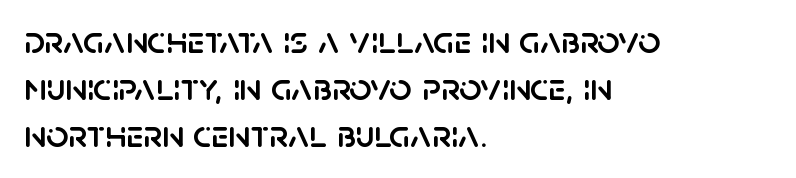
The image shows 39 px sans-serif type, upright; set left-aligned, line spacing 1.21x, normal letter spacing, not underlined; low stroke contrast and a large x-height.
